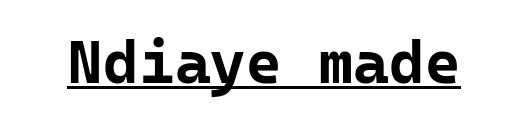
Each letter's strokes conclude bluntly, with no projecting serifs. Like a heading marked for emphasis, these lines bear an underscore. Honestly, the letter spacing is just normal — you wouldn't notice it. The specimen reads as upright at a glance.
